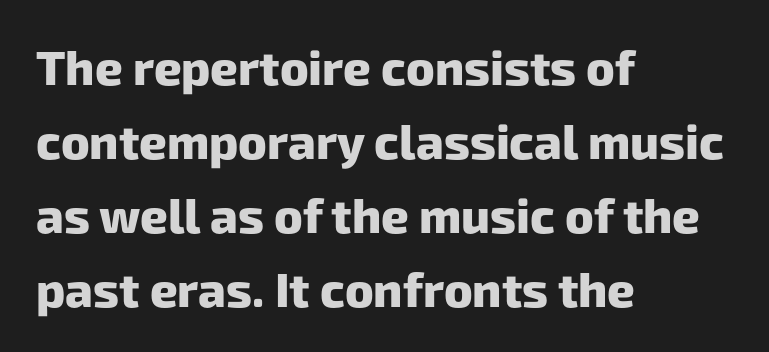
Thick stems and heavy bowls — unmistakably bold. A clean baseline with only descenders dipping below it. Does the leading feel generous? No, just average. Is the letter spacing exaggerated? No — it looks like the ordinary default.
